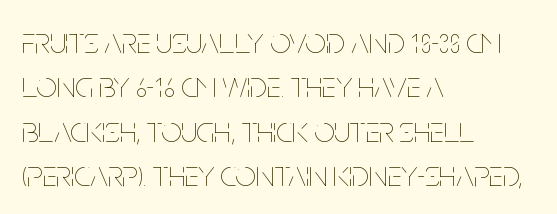
Q: Is the text bold? A: No.
Q: Is the text italic (slanted)? A: No, it is upright.
Q: Is the text underlined? A: No.
Q: How is the paragraph aligned? A: Left-aligned.
Q: Is the spacing between letters normal or unusually wide? A: Normal.
Q: Width (condensed, normal, or wide)? A: Condensed.
Q: Stroke contrast? A: Low.
Q: x-height? A: Large.
Q: Monospaced? A: No.
